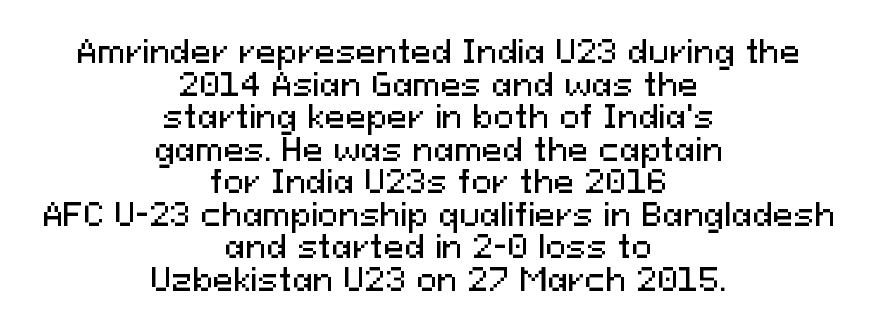
The image shows 31 px sans-serif type, upright; set centered, tight line spacing (1.05x), normal letter spacing, not underlined; medium stroke contrast and a medium x-height.
